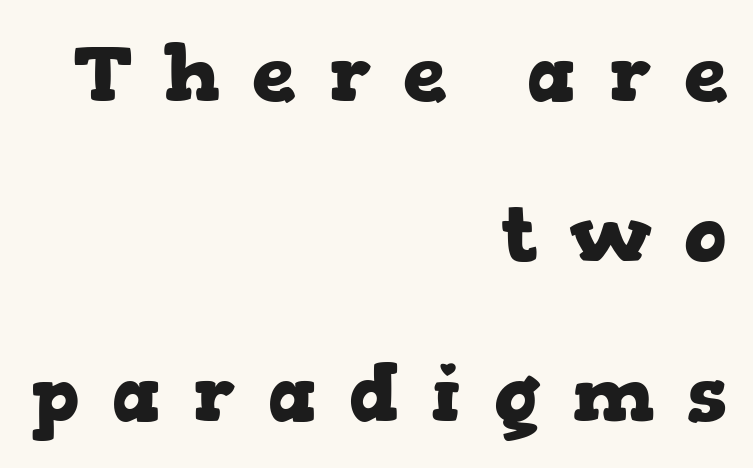
Anything drawn beneath the words? Only blank space. You can tell it's not italic because the verticals are truly vertical. Visually the block forms a straight wall on the right and a jagged coastline on the left. This sample trades compactness for vertical openness between lines.
